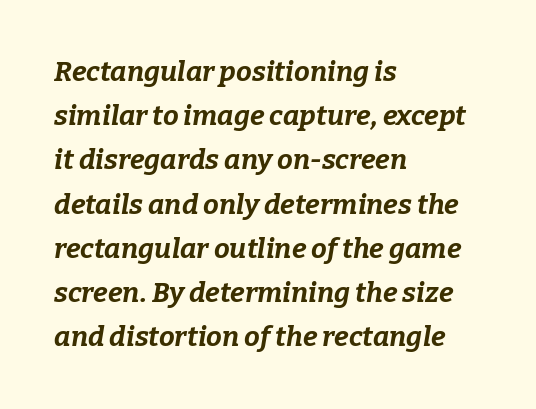
The image shows 28 px bold type, italic (leaning right); set left-aligned, normal line spacing (1.58x), normal letter spacing, not underlined; low stroke contrast and a medium x-height.
